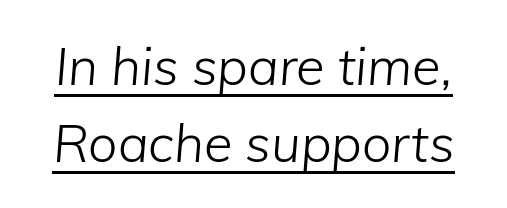
Do the characters align in a grid? No, the font is proportional. Is there much room between lines? A standard amount, neither cramped nor airy. The weight would be labelled regular, book, light, or lighter still. This sample uses plain, unmodified letter spacing. Every character sits at an angle, as italics do.
